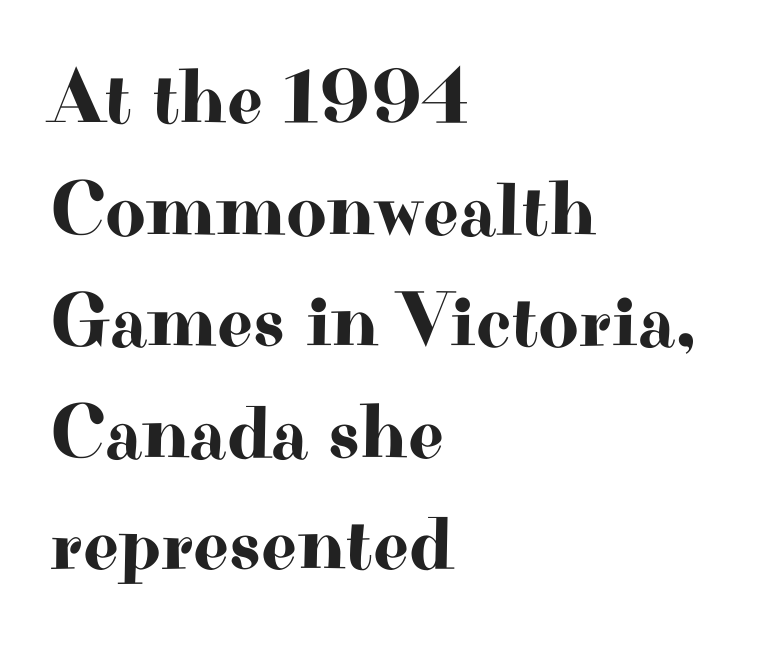
The image shows 78 px wide serif type, upright; set left-aligned, normal line spacing (1.43x), normal letter spacing, not underlined; high stroke contrast and a small x-height.
